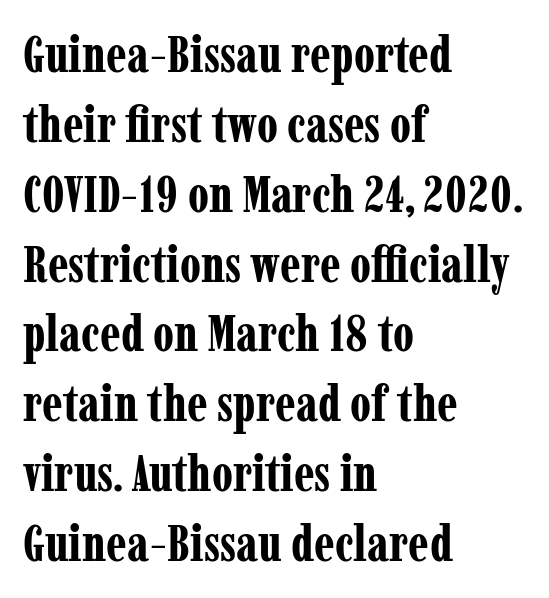
{"serif": "yes", "italic": "no", "bold": "yes", "weight": "bold", "width": "condensed", "stroke_contrast": "low", "x_height": "medium", "monospaced": "no", "underline": "no", "align": "left", "line_spacing": "normal", "line_spacing_ratio": 1.37, "letter_spacing": "normal", "letter_spacing_em": 0.0, "glyph_px": 51}
